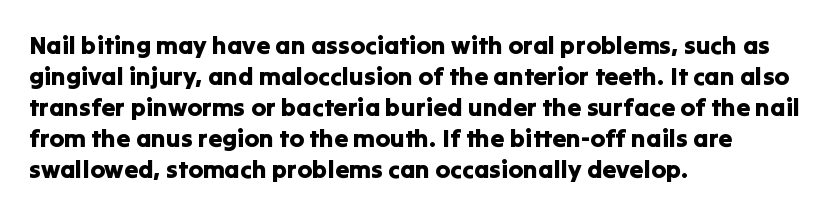
Q: Is the text italic (slanted)? A: No, it is upright.
Q: Is the text underlined? A: No.
Q: How is the paragraph aligned? A: Left-aligned.
Q: Is the spacing between letters normal or unusually wide? A: Normal.
